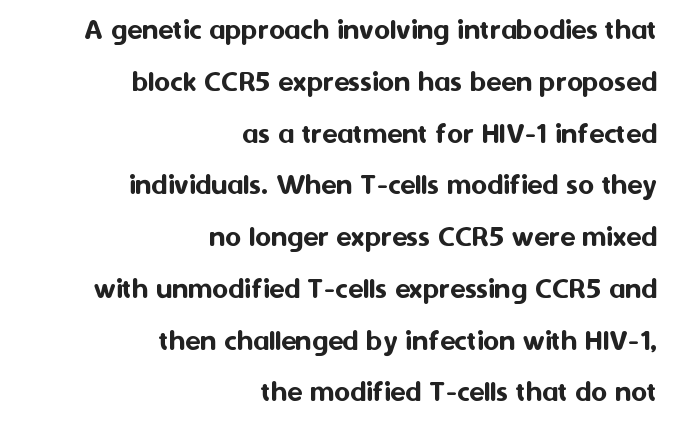
The image shows 31 px sans-serif type, upright; set right-aligned, normal line spacing (1.67x), normal letter spacing, not underlined; medium stroke contrast and a medium x-height.
